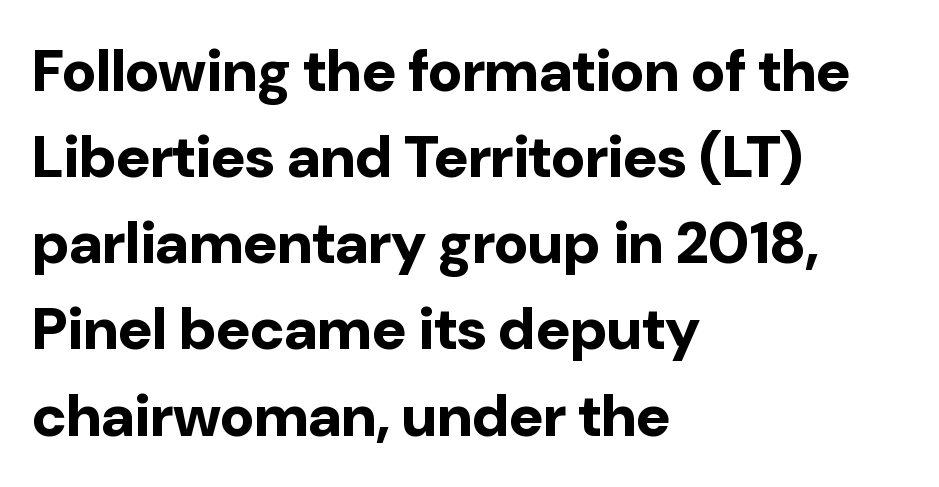
The image shows 59 px bold sans-serif type, upright; set left-aligned, normal line spacing (1.46x), normal letter spacing, not underlined; low stroke contrast and a medium x-height.
